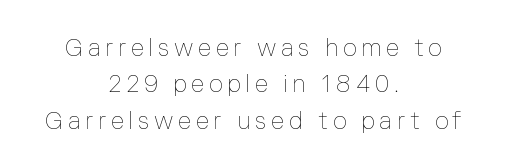
The letters stand upright; this is a roman face. Descender tails drop into unmarked territory. The compositor balanced each line on the midline. Weight class: somewhere from thin through regular. Summary of vertical rhythm: regular, with standard interline spacing.
